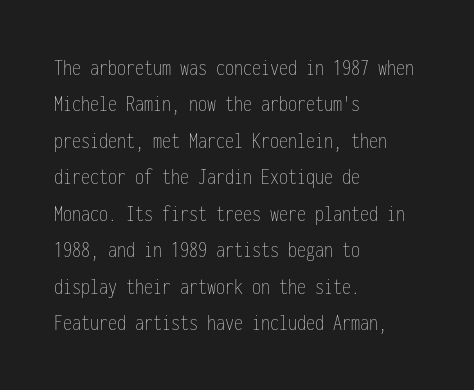
The image shows 24 px text type, upright; set left-aligned, normal line spacing (1.52x), normal letter spacing, not underlined.
